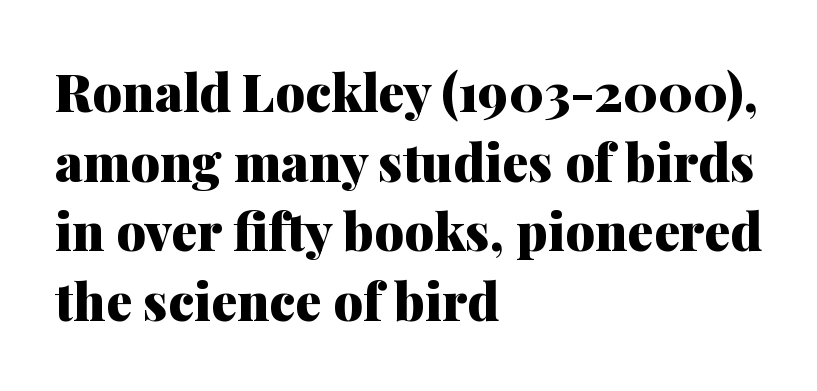
Q: Is the text bold? A: Yes.
Q: Is the text italic (slanted)? A: No, it is upright.
Q: Is the typeface a serif or a sans-serif typeface? A: Serif.
Q: Is the text underlined? A: No.
Q: How is the paragraph aligned? A: Left-aligned.
Q: Is the spacing between letters normal or unusually wide? A: Normal.
Q: Is the spacing between lines tight, normal or loose? A: Normal.
Q: Width (condensed, normal, or wide)? A: Normal.
Q: Stroke contrast? A: Medium.
Q: x-height? A: Medium.
Q: Monospaced? A: No.
